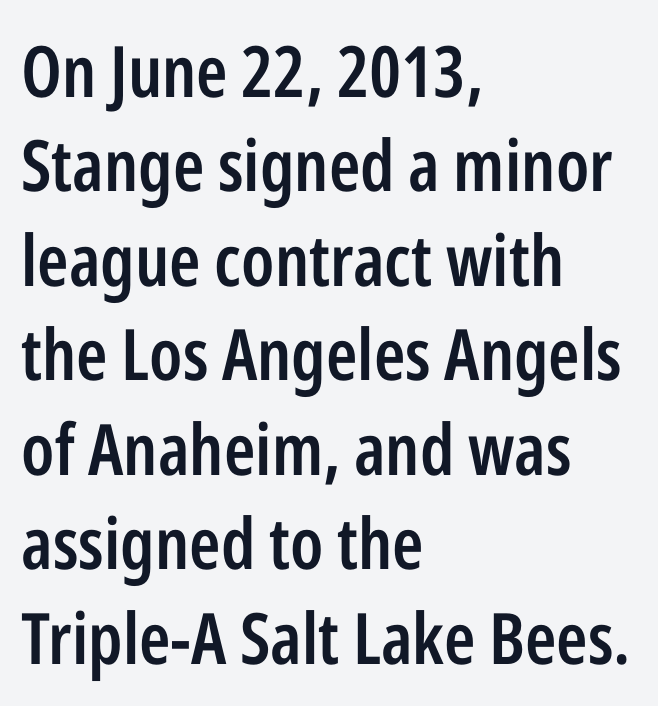
Q: Is the text bold? A: Semi-bold.
Q: Is the text italic (slanted)? A: No, it is upright.
Q: Is the typeface a serif or a sans-serif typeface? A: Sans-serif.
Q: Is the text underlined? A: No.
Q: How is the paragraph aligned? A: Left-aligned.
Q: Is the spacing between letters normal or unusually wide? A: Normal.
Q: Is the spacing between lines tight, normal or loose? A: Normal.
Q: Width (condensed, normal, or wide)? A: Condensed.
Q: Stroke contrast? A: Low.
Q: x-height? A: Medium.
Q: Monospaced? A: No.
